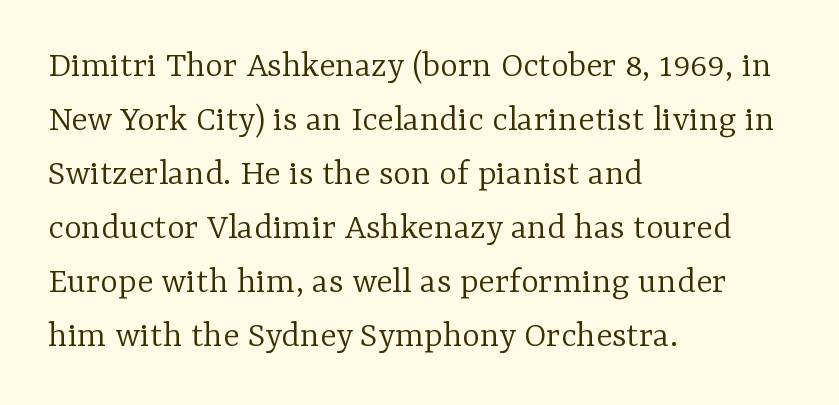
Q: Is the text bold? A: No.
Q: Is the text italic (slanted)? A: No, it is upright.
Q: Is the typeface a serif or a sans-serif typeface? A: Serif.
Q: Is the text underlined? A: No.
Q: How is the paragraph aligned? A: Left-aligned.
Q: Is the spacing between letters normal or unusually wide? A: Normal.
Q: Is the spacing between lines tight, normal or loose? A: Normal.
Q: Width (condensed, normal, or wide)? A: Normal.
Q: Stroke contrast? A: Low.
Q: x-height? A: Medium.
Q: Monospaced? A: No.
